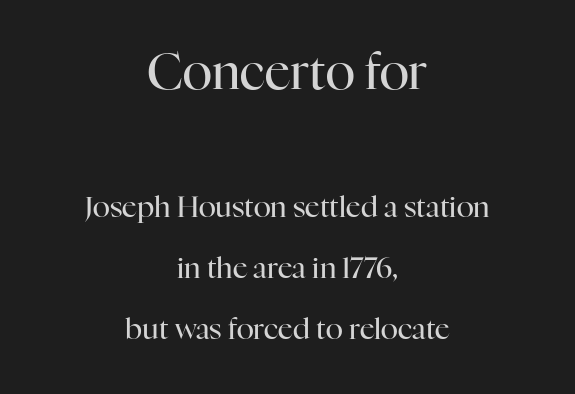
Q: Is the text bold? A: No.
Q: Is the text italic (slanted)? A: No, it is upright.
Q: Is the typeface a serif or a sans-serif typeface? A: Serif.
Q: Is the text underlined? A: No.
Q: How is the paragraph aligned? A: Centered.
Q: Is the spacing between letters normal or unusually wide? A: Normal.
Q: Is the spacing between lines tight, normal or loose? A: Loose.
Q: Which block of text is set in a larger size, the first (top) or the second (bottom)? A: The first (top) one.
Q: Width (condensed, normal, or wide)? A: Normal.
Q: Stroke contrast? A: High.
Q: x-height? A: Medium.
Q: Monospaced? A: No.
